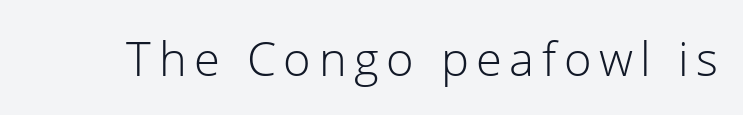
The image shows 47 px light sans-serif type, upright; set not underlined; low stroke contrast and a medium x-height.
